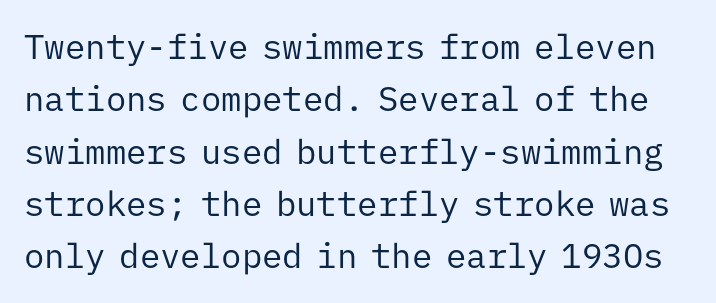
Q: Is the text bold? A: No.
Q: Is the text italic (slanted)? A: No, it is upright.
Q: Is the typeface a serif or a sans-serif typeface? A: Sans-serif.
Q: Is the text underlined? A: No.
Q: Is the spacing between letters normal or unusually wide? A: Normal.
Q: Is the spacing between lines tight, normal or loose? A: Normal.
Q: Width (condensed, normal, or wide)? A: Normal.
Q: Stroke contrast? A: Low.
Q: x-height? A: Medium.
Q: Monospaced? A: Yes.
